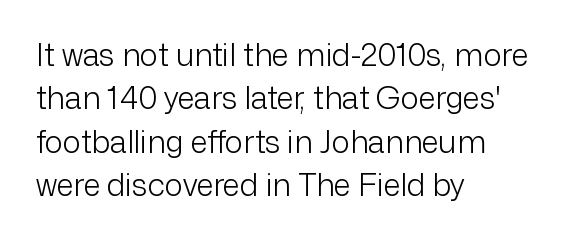
Q: Is the text bold? A: No.
Q: Is the text italic (slanted)? A: No, it is upright.
Q: Is the typeface a serif or a sans-serif typeface? A: Sans-serif.
Q: Is the text underlined? A: No.
Q: How is the paragraph aligned? A: Left-aligned.
Q: Is the spacing between letters normal or unusually wide? A: Normal.
Q: Is the spacing between lines tight, normal or loose? A: Normal.
Q: Width (condensed, normal, or wide)? A: Normal.
Q: Stroke contrast? A: Low.
Q: x-height? A: Medium.
Q: Monospaced? A: No.
